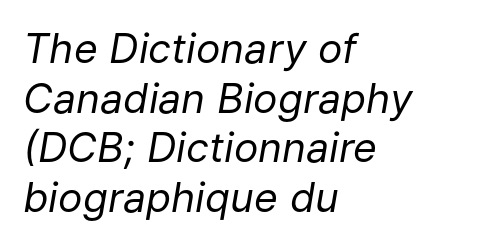
The image shows 41 px regular-weight type, italic (leaning right); set left-aligned, line spacing 1.21x, normal letter spacing, not underlined; low stroke contrast and a medium x-height.
